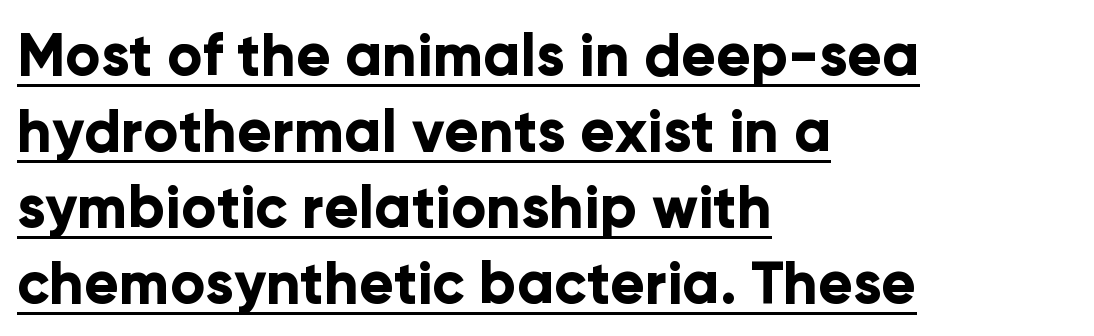
In terms of posture, this sample is upright. A classic flush-left, rag-right setting is used for this passage. This sample carries an underscore along the baseline area. You could not count columns in this text — the font is proportionally spaced. You'd pick this weight for a headline — it's a proper bold. This rendering employs a face without finishing strokes, i.e., a sans-serif.
